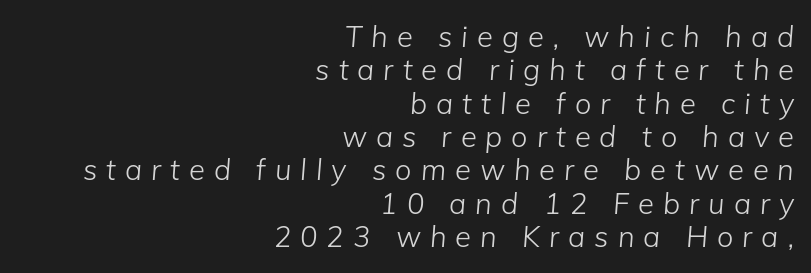
Q: Is the text bold? A: No.
Q: Is the text italic (slanted)? A: Yes, it leans right by about 5 degrees.
Q: Is the text underlined? A: No.
Q: How is the paragraph aligned? A: Right-aligned.
Q: Is the spacing between letters normal or unusually wide? A: Unusually wide.
Q: Is the spacing between lines tight, normal or loose? A: Tight.
Q: Width (condensed, normal, or wide)? A: Normal.
Q: Stroke contrast? A: Low.
Q: x-height? A: Medium.
Q: Monospaced? A: No.
